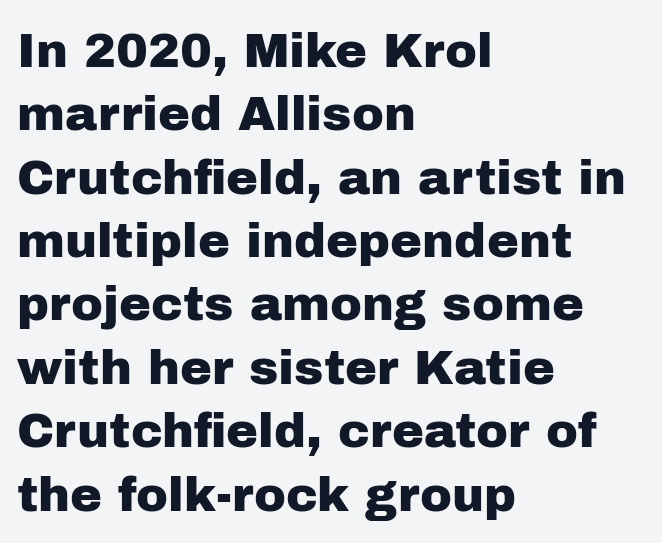
The passage shown is typed in a proportional face where columns would drift. Each new line begins a customary step beneath the previous one. Bare-footed words on every line. Look at the tracking — it's just the regular setting, nothing added. The font family rendered here belongs to the sans-serif group. Every stem runs plumb, perpendicular to the baseline.
